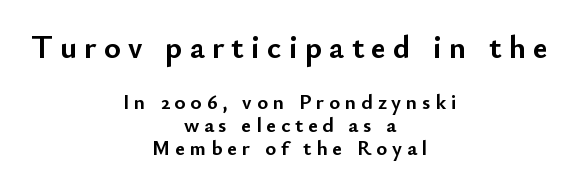
Q: Is the text bold? A: Yes.
Q: Is the text italic (slanted)? A: No, it is upright.
Q: Is the typeface a serif or a sans-serif typeface? A: Sans-serif.
Q: Is the text underlined? A: No.
Q: How is the paragraph aligned? A: Centered.
Q: Is the spacing between letters normal or unusually wide? A: Unusually wide.
Q: Is the spacing between lines tight, normal or loose? A: Tight.
Q: Which block of text is set in a larger size, the first (top) or the second (bottom)? A: The first (top) one.
Q: Width (condensed, normal, or wide)? A: Normal.
Q: Stroke contrast? A: Low.
Q: x-height? A: Small.
Q: Monospaced? A: No.
